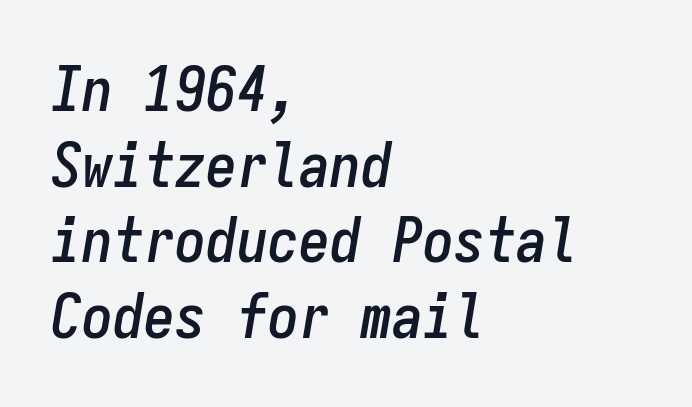
{"italic": "yes", "lean": "right", "slant_degrees": 9, "width": "condensed", "stroke_contrast": "low", "x_height": "medium", "monospaced": "yes", "underline": "no", "align": "left", "line_spacing_ratio": 1.22, "letter_spacing": "normal", "letter_spacing_em": 0.0, "glyph_px": 62}
